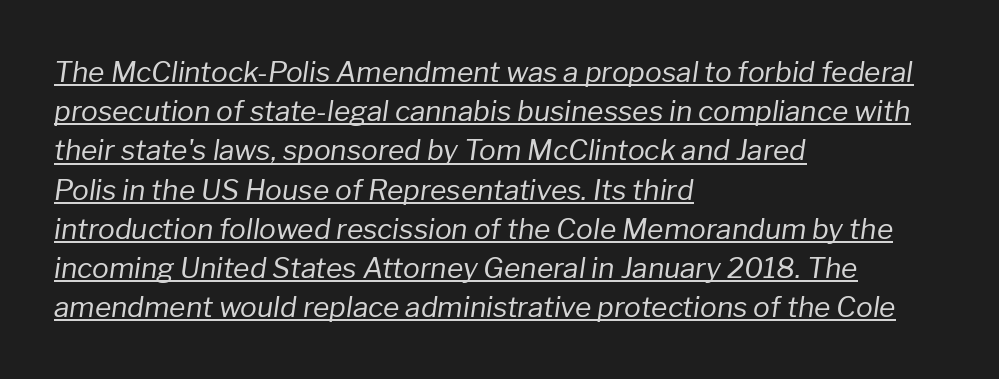
These lines are rendered in a variable-pitch font. The tracking reads as untouched default to a designer's eye. Compared with a centered layout, this one pins lines to the left instead. Stroke thickness stays within the range of a standard reading face or lighter. A continuous stroke trails under the words, as in a hyperlink.
